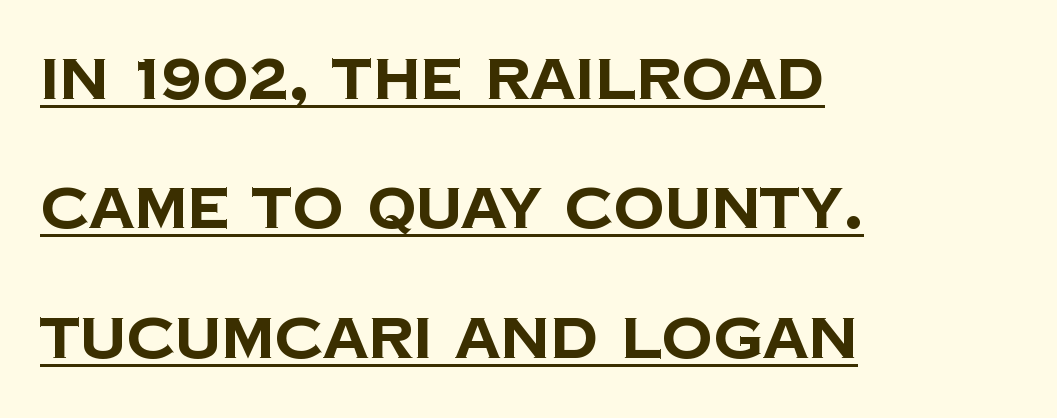
Q: Is the text bold? A: Yes.
Q: Is the typeface a serif or a sans-serif typeface? A: Sans-serif.
Q: Is the text underlined? A: Yes.
Q: How is the paragraph aligned? A: Left-aligned.
Q: Is the spacing between letters normal or unusually wide? A: Normal.
Q: Is the spacing between lines tight, normal or loose? A: Loose.
Q: Width (condensed, normal, or wide)? A: Normal.
Q: Stroke contrast? A: Low.
Q: x-height? A: Large.
Q: Monospaced? A: No.
